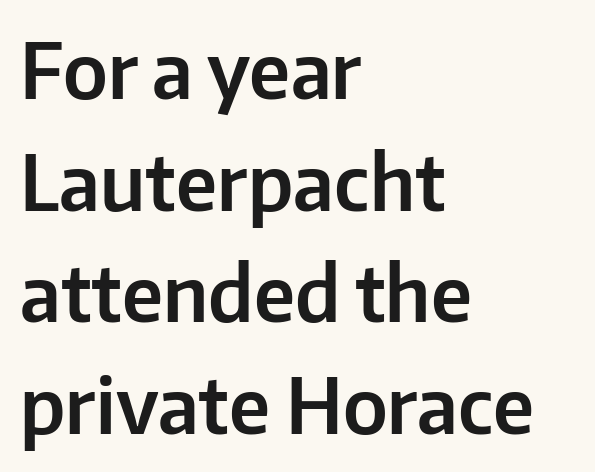
Q: Is the text italic (slanted)? A: No, it is upright.
Q: Is the typeface a serif or a sans-serif typeface? A: Sans-serif.
Q: Is the text underlined? A: No.
Q: How is the paragraph aligned? A: Left-aligned.
Q: Is the spacing between letters normal or unusually wide? A: Normal.
Q: Is the spacing between lines tight, normal or loose? A: Normal.
Q: Width (condensed, normal, or wide)? A: Normal.
Q: Stroke contrast? A: Low.
Q: x-height? A: Medium.
Q: Monospaced? A: No.
